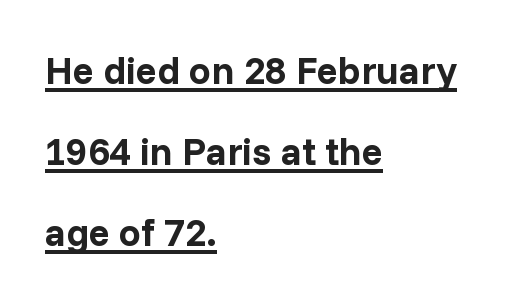
Q: Is the text bold? A: Yes.
Q: Is the text italic (slanted)? A: No, it is upright.
Q: Is the typeface a serif or a sans-serif typeface? A: Sans-serif.
Q: Is the text underlined? A: Yes.
Q: How is the paragraph aligned? A: Left-aligned.
Q: Is the spacing between letters normal or unusually wide? A: Normal.
Q: Is the spacing between lines tight, normal or loose? A: Loose.
Q: Width (condensed, normal, or wide)? A: Normal.
Q: Stroke contrast? A: Low.
Q: x-height? A: Medium.
Q: Monospaced? A: No.
